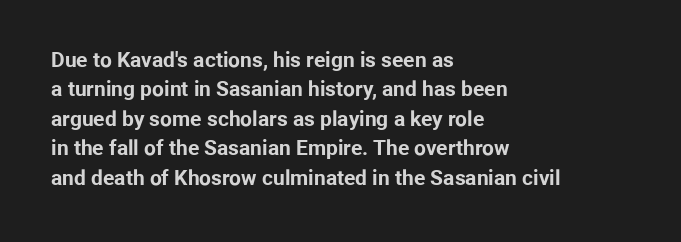
{"italic": "no", "bold": "yes", "underline": "no", "align": "left", "line_spacing": "normal", "line_spacing_ratio": 1.4, "letter_spacing": "normal", "letter_spacing_em": 0.0, "glyph_px": 21}
